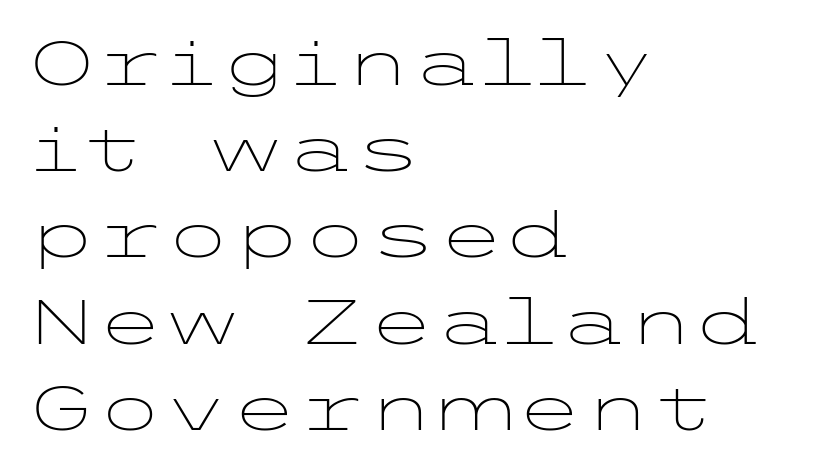
Stroke terminals: plain, sans-serif. All the whitespace from short lines collects on the right. This sample keeps an unexceptional amount of space between lines. These glyphs show unthickened strokes, regular width or finer. Has an underline been added? It has not. No italicization has been applied; the sample stays upright.
